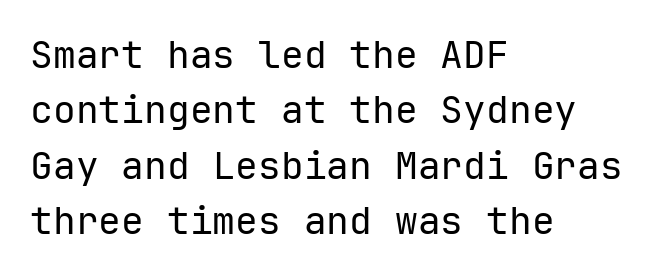
{"serif": "no", "italic": "no", "bold": "no", "weight": "regular", "width": "normal", "stroke_contrast": "low", "x_height": "medium", "monospaced": "yes", "underline": "no", "align": "left", "line_spacing": "normal", "line_spacing_ratio": 1.46, "letter_spacing": "normal", "letter_spacing_em": 0.0, "glyph_px": 38}
